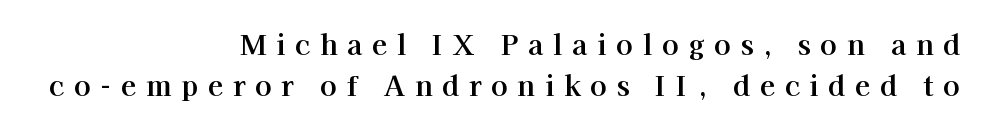
{"serif": "yes", "italic": "no", "bold": "yes", "weight": "bold", "width": "normal", "stroke_contrast": "high", "x_height": "medium", "monospaced": "no", "underline": "no", "align": "right", "line_spacing": "normal", "line_spacing_ratio": 1.47, "letter_spacing": "wide", "letter_spacing_em": 0.34, "glyph_px": 28}
